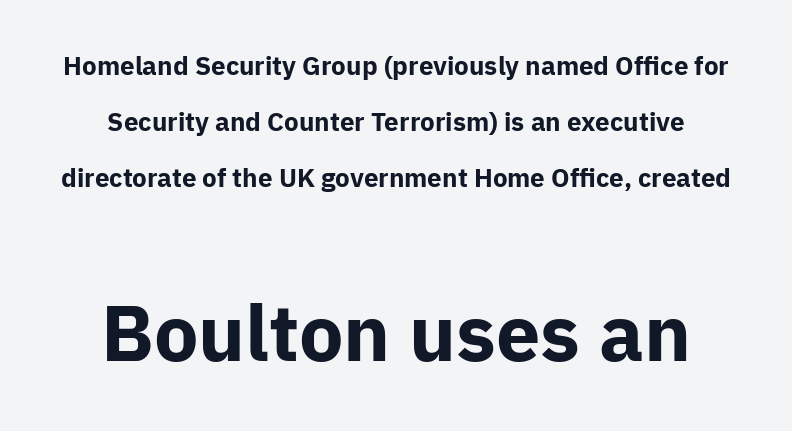
The image shows 79 px bold sans-serif type, upright; set centered, loose line spacing (2.16x), normal letter spacing, not underlined; the second (bottom) block is 3.04x larger; low stroke contrast and a medium x-height.
